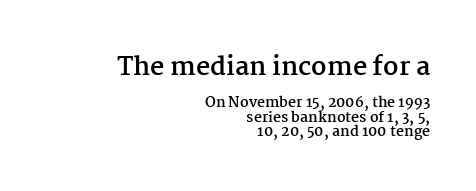
Typesetter's note — upper block bumped up in size, lower block left smaller. Set as a true bold cut, around the 700 mark. The paragraph has a hard right edge and a soft left edge. Every stem runs plumb, perpendicular to the baseline.
